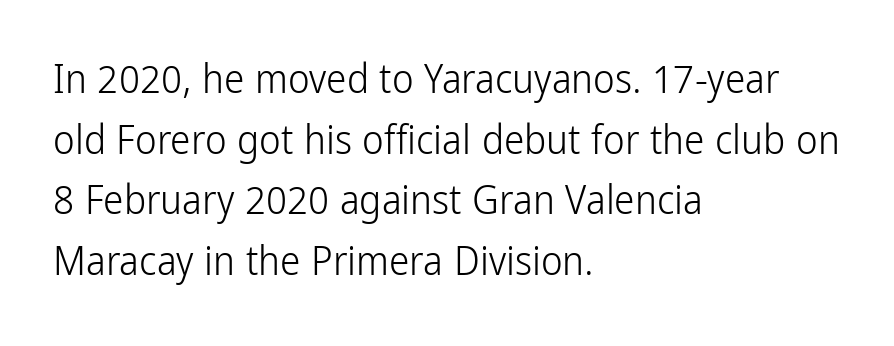
The weight tops out at a normal text grade. Rule under the text: the space is simply empty. If you measured baseline to baseline, you'd find a middling distance. The lettering holds an erect, upright posture throughout. Line beginnings align vertically; line endings do not.
